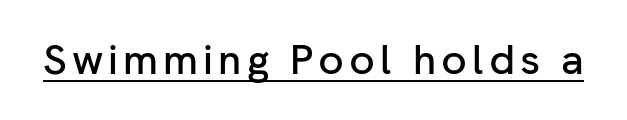
The image shows 42 px sans-serif type, upright; set underlined; low stroke contrast and a medium x-height.
